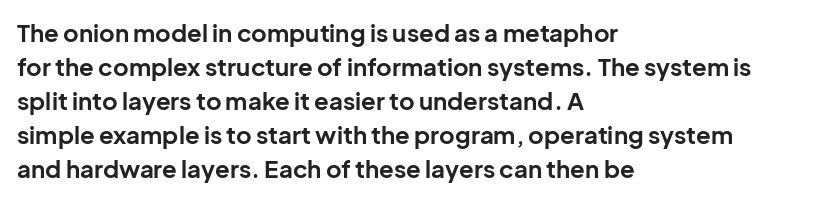
The passage shown stacks its lines at a standard gap. These lines keep a tight, regular rhythm from letter to letter. Descenders hang freely into open space. The sample has been set heavy, in full bold. Leftover space on each line is placed entirely after the last word. Nope, not italic — everything's standing straight.
